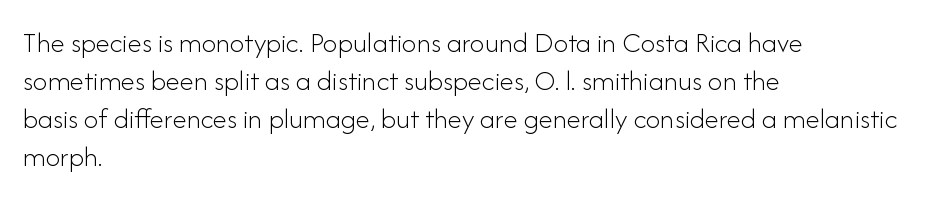
The image shows 29 px light sans-serif type, upright; set left-aligned, normal line spacing (1.31x), normal letter spacing, not underlined; low stroke contrast and a small x-height.
